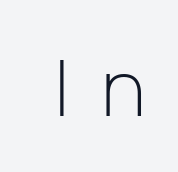
{"serif": "no", "italic": "no", "bold": "no", "weight": "light", "width": "normal", "stroke_contrast": "low", "x_height": "medium", "monospaced": "no", "underline": "no", "letter_spacing": "wide", "letter_spacing_em": 0.4, "glyph_px": 78}
